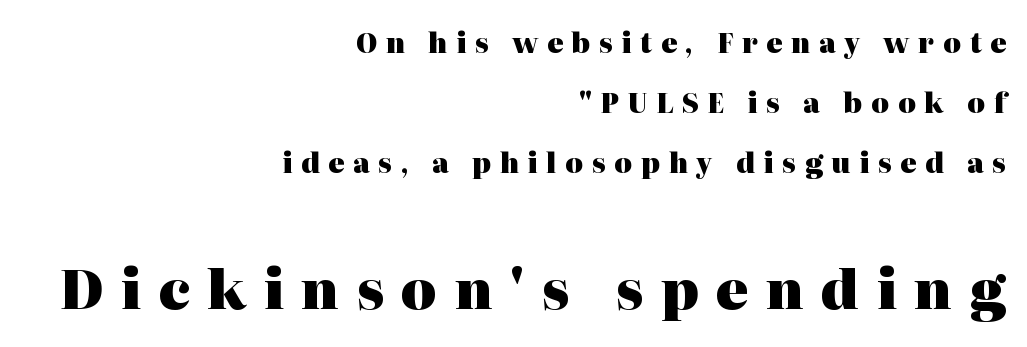
{"serif": "yes", "italic": "no", "bold": "yes", "weight": "heavy", "width": "normal", "stroke_contrast": "high", "x_height": "medium", "monospaced": "no", "underline": "no", "align": "right", "line_spacing": "loose", "line_spacing_ratio": 2.23, "letter_spacing": "wide", "letter_spacing_em": 0.32, "larger_block": "second", "size_ratio": 2.0, "glyph_px": 54}
